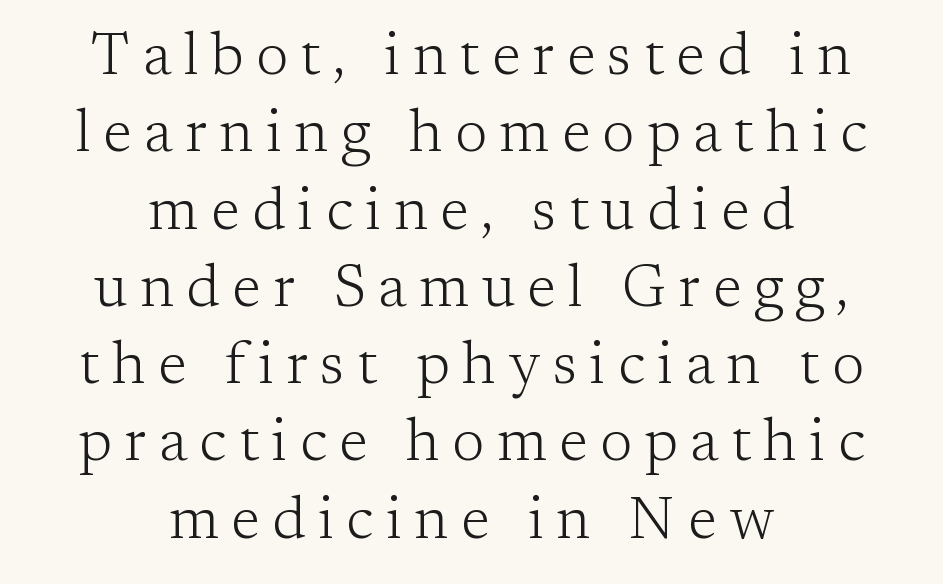
The image shows 59 px light serif type, upright; set centered, normal line spacing (1.31x), unusually wide letter spacing (+0.21 em), not underlined; low stroke contrast and a medium x-height.
